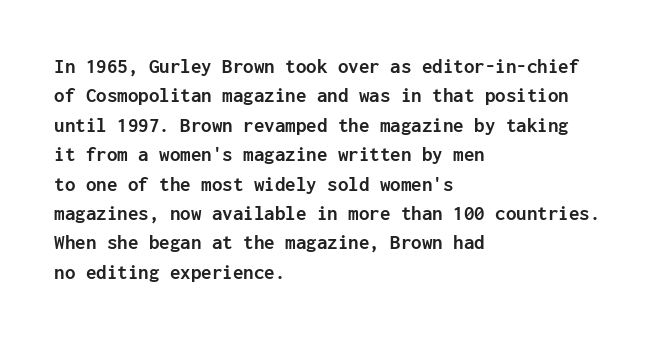
Posture: upright roman. Underlining? Definitely not there. Each line starts at the same left margin while the right side varies. Stroke thickness is high; the sample reads as a true bold. The block of text has a typical density, with ordinary space between rows.
